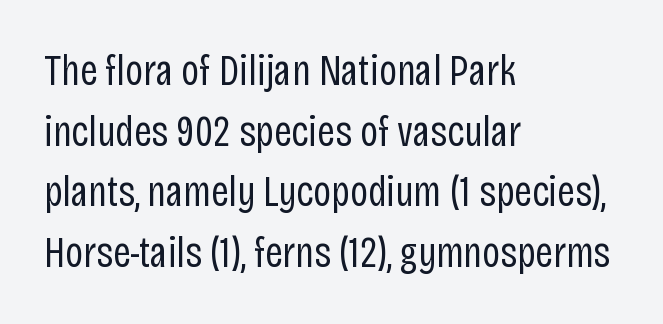
What's the leading like? Ordinary, nothing unusual. The passage shown is not bold in any degree. I'd call this a sans setting — the letters go barefoot. Line beginnings align vertically; line endings do not. The letters advance in unequal steps, a hallmark of proportional type. Check the space under the baseline: it is left empty.
